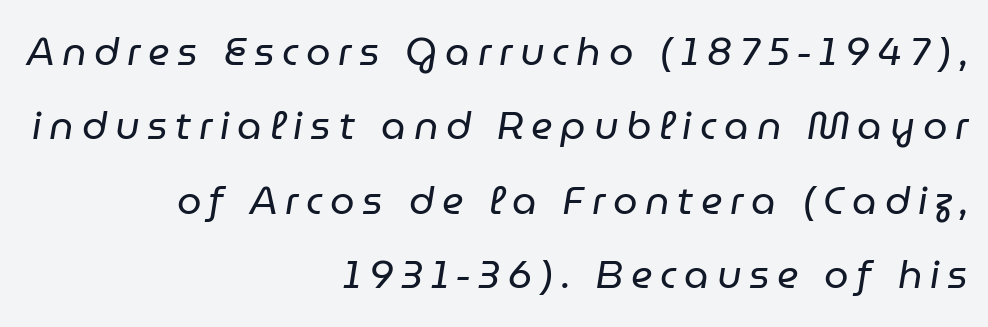
The image shows 39 px regular-weight type, italic (leaning right); set right-aligned, loose line spacing (1.91x), unusually wide letter spacing (+0.2 em), not underlined; low stroke contrast and a medium x-height.
